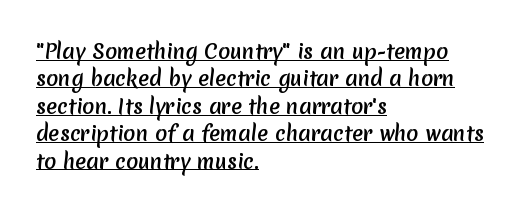
The image shows 20 px text type; set left-aligned, normal line spacing (1.37x), normal letter spacing, underlined.
